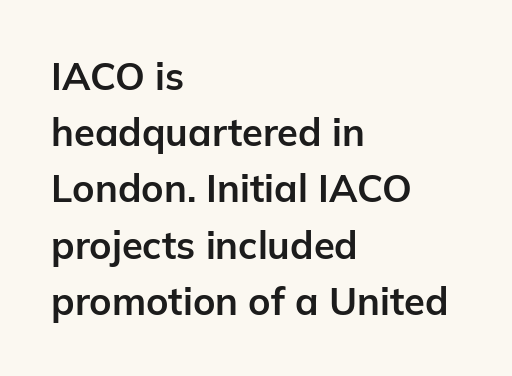
Honestly, the row spacing looks completely unremarkable. No feet cap the strokes, marking this as sans-serif type. Proportional: the letters do not fall into vertical columns. Just letters on the line, the space beneath them empty. The paragraph has a hard left edge and a soft right edge. Posture: straight, roman, zero tilt.
